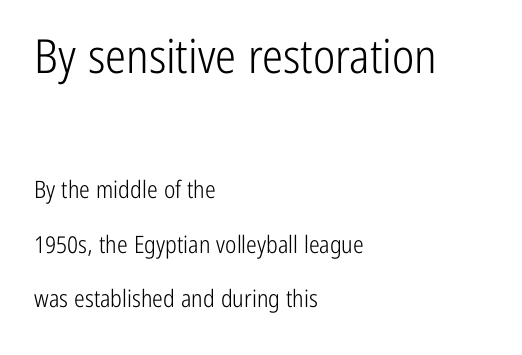
The image shows 47 px light, condensed sans-serif type, upright; set left-aligned, loose line spacing (2.27x), normal letter spacing, not underlined; the first (top) block is 1.96x larger; low stroke contrast and a medium x-height.
